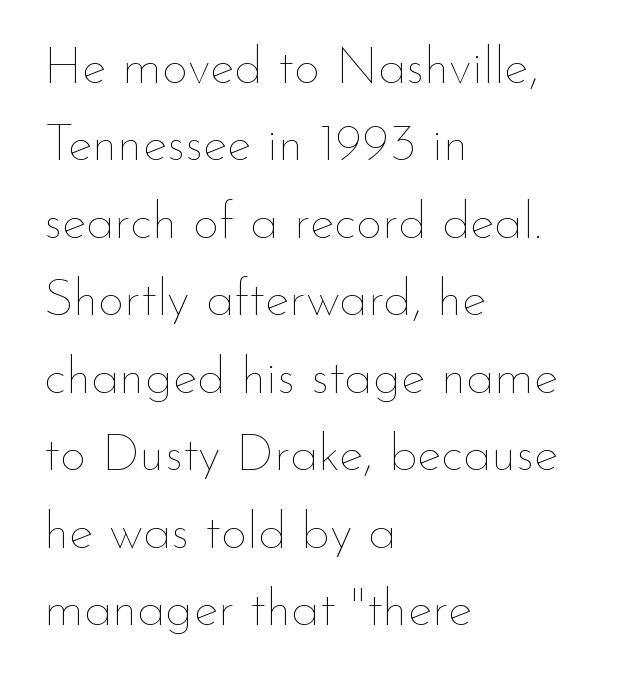
Q: Is the text bold? A: No.
Q: Is the text italic (slanted)? A: No, it is upright.
Q: Is the text underlined? A: No.
Q: How is the paragraph aligned? A: Left-aligned.
Q: Is the spacing between letters normal or unusually wide? A: Normal.
Q: Is the spacing between lines tight, normal or loose? A: Normal.
Q: Width (condensed, normal, or wide)? A: Normal.
Q: Stroke contrast? A: Low.
Q: x-height? A: Small.
Q: Monospaced? A: No.
